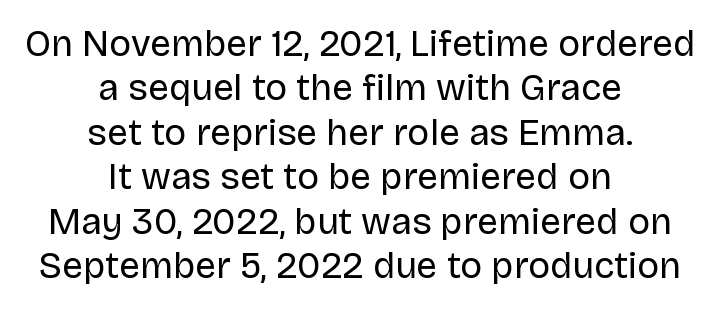
Q: Is the text bold? A: No.
Q: Is the text italic (slanted)? A: No, it is upright.
Q: Is the typeface a serif or a sans-serif typeface? A: Sans-serif.
Q: Is the text underlined? A: No.
Q: How is the paragraph aligned? A: Centered.
Q: Is the spacing between letters normal or unusually wide? A: Normal.
Q: Width (condensed, normal, or wide)? A: Normal.
Q: Stroke contrast? A: Low.
Q: x-height? A: Large.
Q: Monospaced? A: No.
